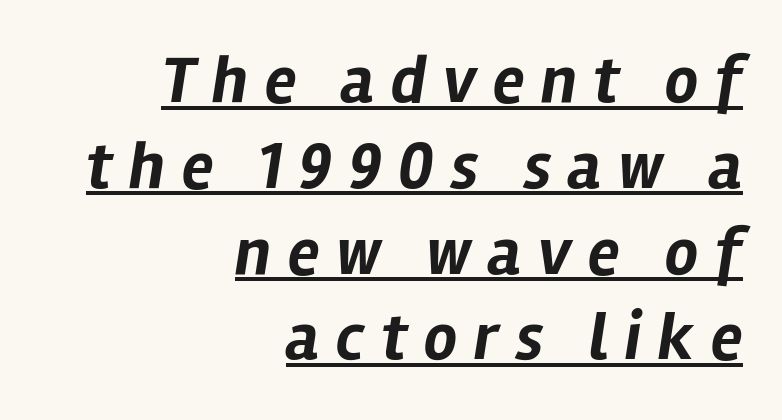
Q: Is the text bold? A: Yes.
Q: Is the text italic (slanted)? A: Yes, it leans right by about 12 degrees.
Q: Is the text underlined? A: Yes.
Q: How is the paragraph aligned? A: Right-aligned.
Q: Is the spacing between letters normal or unusually wide? A: Unusually wide.
Q: Is the spacing between lines tight, normal or loose? A: Normal.
Q: Width (condensed, normal, or wide)? A: Normal.
Q: Stroke contrast? A: Low.
Q: x-height? A: Medium.
Q: Monospaced? A: No.
